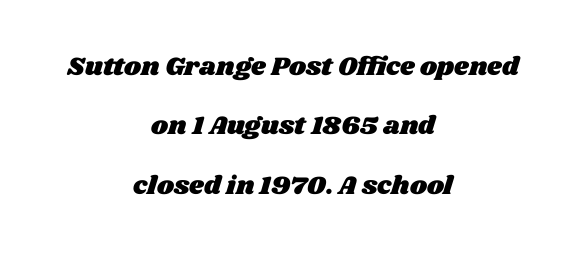
{"underline": "no", "align": "center", "line_spacing": "loose", "line_spacing_ratio": 2.28, "letter_spacing": "normal", "letter_spacing_em": 0.0, "glyph_px": 26}
